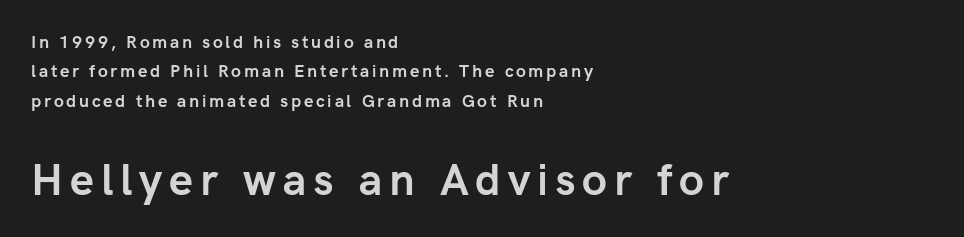
{"serif": "no", "italic": "no", "bold": "yes", "weight": "semibold", "width": "normal", "stroke_contrast": "low", "x_height": "medium", "monospaced": "no", "underline": "no", "align": "left", "line_spacing_ratio": 1.73, "larger_block": "second", "size_ratio": 2.53, "glyph_px": 43}
